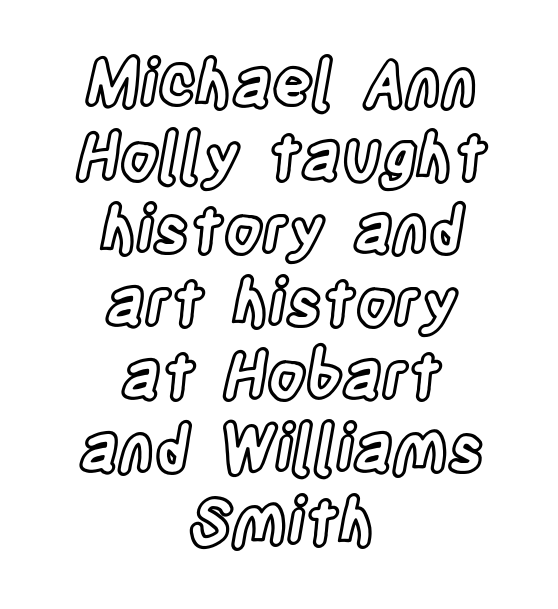
Q: Is the text italic (slanted)? A: Yes.
Q: Is the text underlined? A: No.
Q: How is the paragraph aligned? A: Centered.
Q: Is the spacing between letters normal or unusually wide? A: Normal.
Q: Width (condensed, normal, or wide)? A: Condensed.
Q: x-height? A: Large.
Q: Monospaced? A: No.
